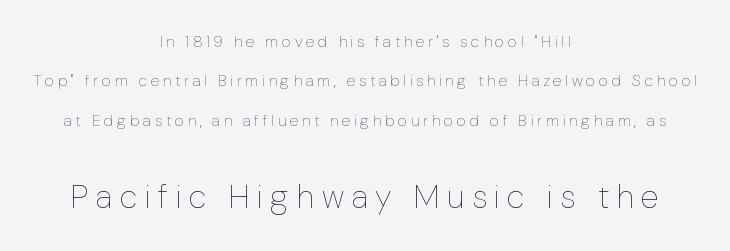
{"italic": "no", "bold": "no", "weight": "thin", "width": "normal", "stroke_contrast": "low", "x_height": "medium", "monospaced": "no", "underline": "no", "align": "center", "line_spacing": "loose", "line_spacing_ratio": 2.46, "letter_spacing": "wide", "letter_spacing_em": 0.23, "larger_block": "second", "size_ratio": 2.06, "glyph_px": 33}
